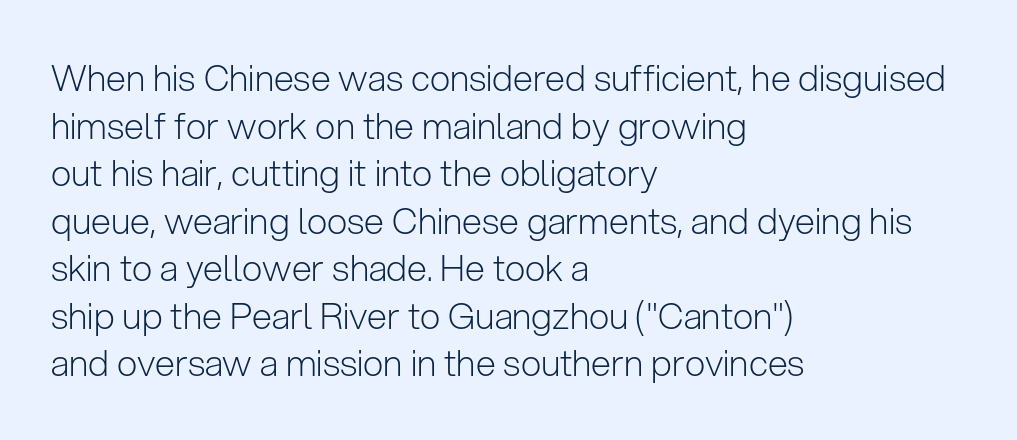
Stroke terminals: plain, sans-serif. A typesetter would call this proportional, since set widths differ per character. Nothing unusual about the tracking: characters are spaced as the font intends. The passage shown is not underscored anywhere. Each stroke keeps to a modest, everyday thickness or less.
